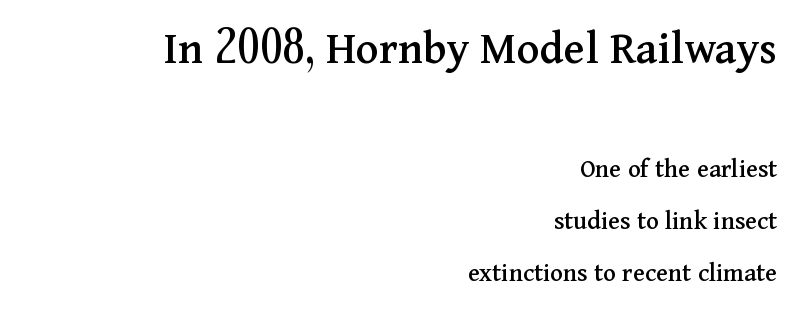
{"serif": "yes", "italic": "no", "width": "normal", "stroke_contrast": "medium", "x_height": "medium", "monospaced": "no", "underline": "no", "align": "right", "line_spacing": "loose", "line_spacing_ratio": 1.93, "letter_spacing": "normal", "letter_spacing_em": 0.0, "larger_block": "first", "size_ratio": 1.78, "glyph_px": 48}
